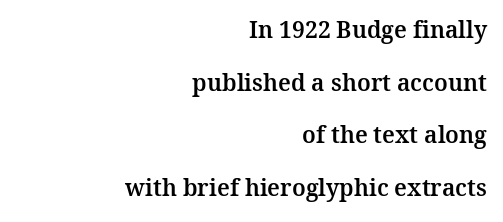
Q: Is the text italic (slanted)? A: No, it is upright.
Q: Is the text underlined? A: No.
Q: How is the paragraph aligned? A: Right-aligned.
Q: Is the spacing between letters normal or unusually wide? A: Normal.
Q: Is the spacing between lines tight, normal or loose? A: Loose.
